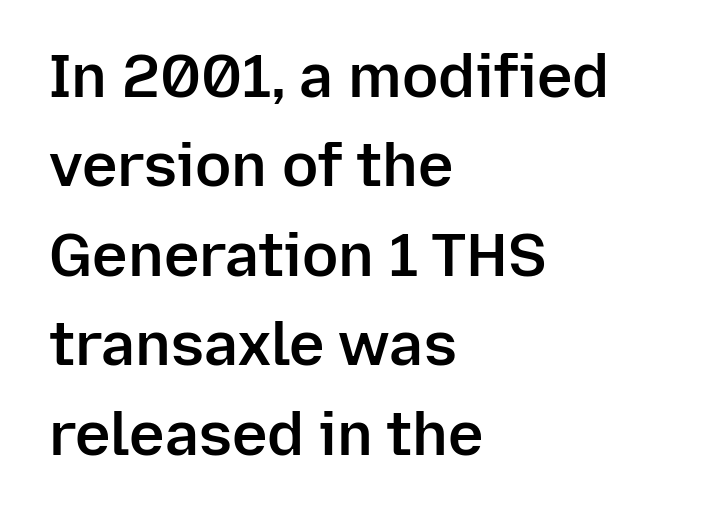
Characters follow at the spacing the type designer built in. The characters look somewhat weighty, a semibold short of true bold. The specimen reads as upright at a glance. Compared with typical paragraphs, the rows here are spaced about the same. The paragraph shown leans on its left margin. Proportional: the letters do not fall into vertical columns.
